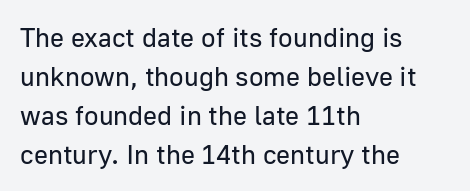
{"italic": "no", "bold": "no", "underline": "no", "align": "left", "line_spacing": "normal", "line_spacing_ratio": 1.45, "letter_spacing": "normal", "letter_spacing_em": 0.0, "glyph_px": 27}
